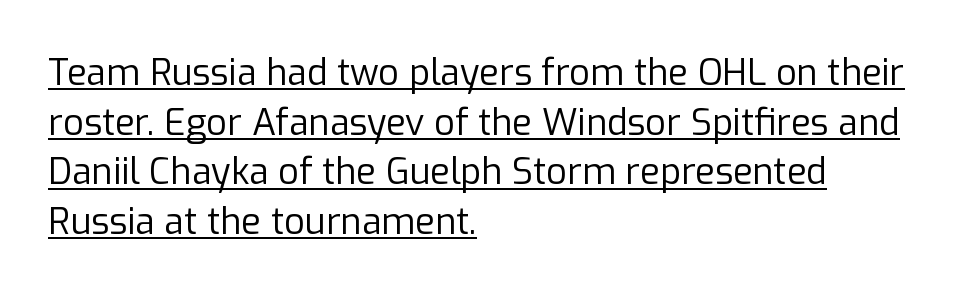
{"serif": "no", "italic": "no", "bold": "no", "weight": "regular", "width": "normal", "stroke_contrast": "low", "x_height": "medium", "monospaced": "no", "underline": "yes", "align": "left", "line_spacing": "normal", "line_spacing_ratio": 1.38, "letter_spacing": "normal", "letter_spacing_em": 0.0, "glyph_px": 36}
